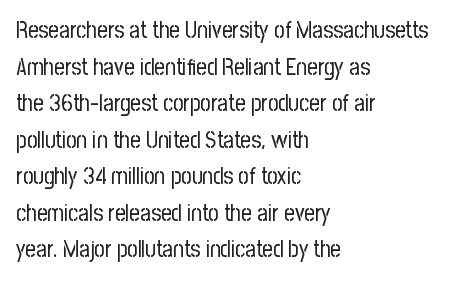
{"italic": "no", "bold": "no", "underline": "no", "align": "left", "line_spacing": "normal", "line_spacing_ratio": 1.59, "letter_spacing": "normal", "letter_spacing_em": 0.0, "glyph_px": 23}
